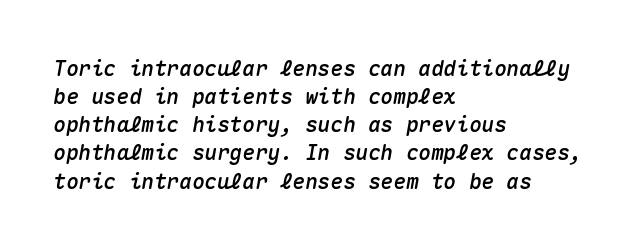
The image shows 21 px text type, italic (leaning right); set left-aligned, normal line spacing (1.34x), normal letter spacing, not underlined.
